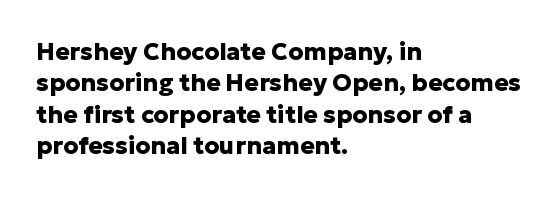
The image shows 24 px bold type, upright; set left-aligned, normal line spacing (1.31x), normal letter spacing, not underlined.
